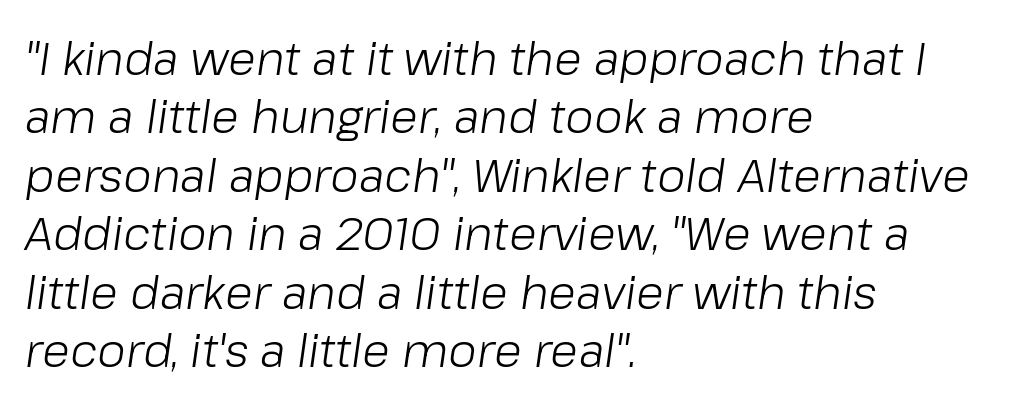
The image shows 46 px light type, italic (leaning right); set left-aligned, normal line spacing (1.27x), normal letter spacing, not underlined; low stroke contrast and a medium x-height.
